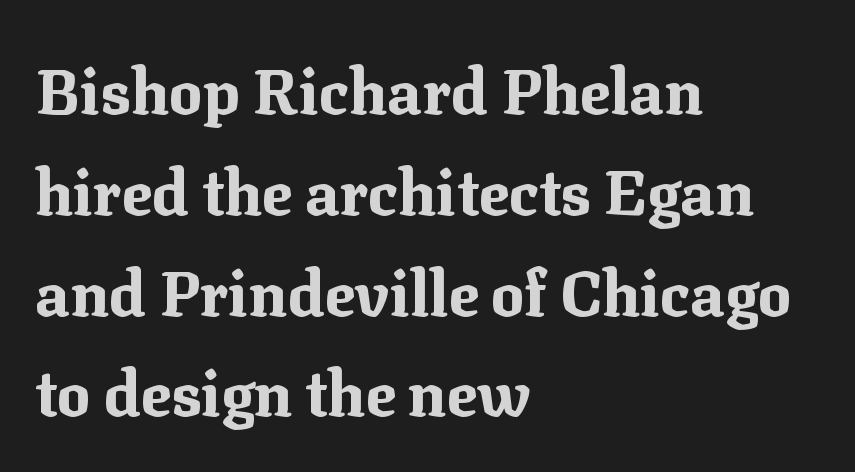
The image shows 63 px bold serif type, upright; set left-aligned, normal line spacing (1.6x), normal letter spacing, not underlined; medium stroke contrast and a medium x-height.
